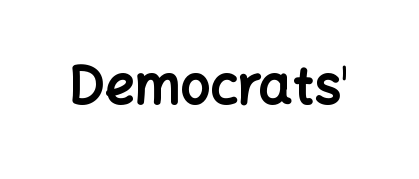
{"serif": "no", "italic": "no", "bold": "yes", "weight": "bold", "width": "normal", "stroke_contrast": "low", "x_height": "medium", "monospaced": "no", "underline": "no", "letter_spacing": "normal", "letter_spacing_em": 0.0, "glyph_px": 53}
